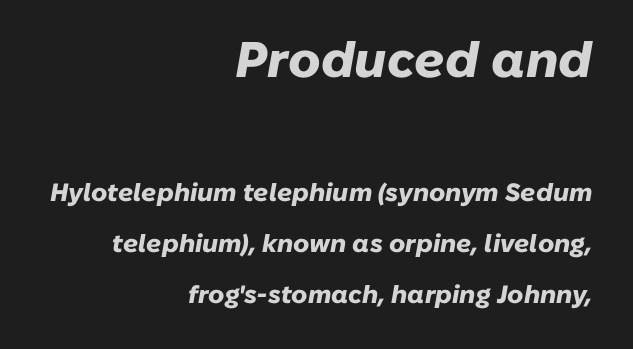
Q: Is the text bold? A: Yes.
Q: Is the text italic (slanted)? A: Yes, it leans right by about 10 degrees.
Q: Is the text underlined? A: No.
Q: How is the paragraph aligned? A: Right-aligned.
Q: Is the spacing between letters normal or unusually wide? A: Normal.
Q: Is the spacing between lines tight, normal or loose? A: Loose.
Q: Which block of text is set in a larger size, the first (top) or the second (bottom)? A: The first (top) one.
Q: Width (condensed, normal, or wide)? A: Normal.
Q: Stroke contrast? A: Low.
Q: x-height? A: Medium.
Q: Monospaced? A: No.
